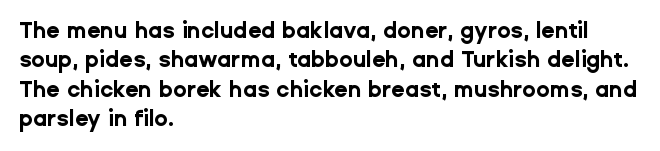
{"italic": "no", "bold": "yes", "underline": "no", "align": "left", "line_spacing": "normal", "line_spacing_ratio": 1.34, "letter_spacing": "normal", "letter_spacing_em": 0.0, "glyph_px": 22}
